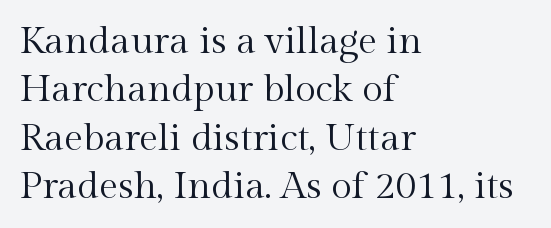
What stands out about the letter spacing? Nothing — it is the standard amount. Bold? No — there's no thickening of the strokes. Each row of text sits above clean, open space. No italicization has been applied; the sample stays upright. Regarding serifs, this sample has them.
